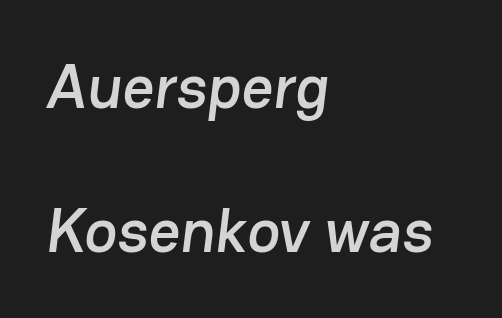
The face used here is proportionally spaced, like ordinary book or web type. Here the glyphs are tracked normally, forming tight word shapes. Leading is clearly above the norm, producing a sparse column. Each line starts at the same left margin while the right side varies. I'd call this a sans setting — the letters go barefoot.
